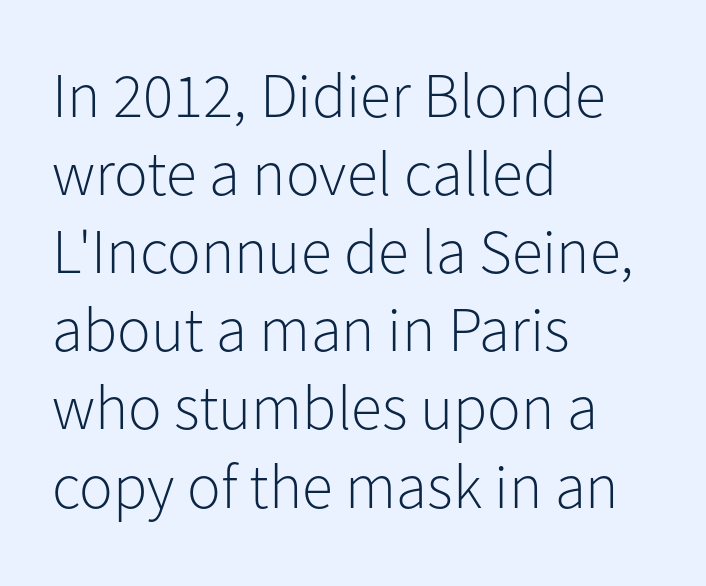
The image shows 63 px light sans-serif type, upright; set left-aligned, line spacing 1.24x, normal letter spacing, not underlined; low stroke contrast and a medium x-height.
